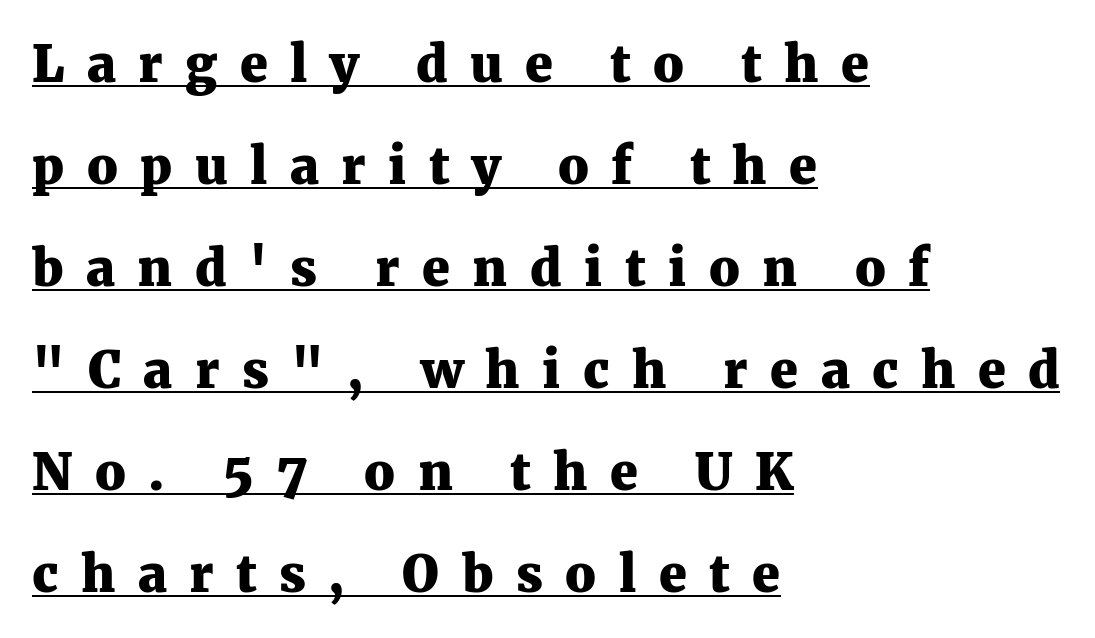
Airy leading. The letters are bold, with thick, heavy strokes. A continuous stroke trails under the words, as in a hyperlink. The specimen reads as upright at a glance.
